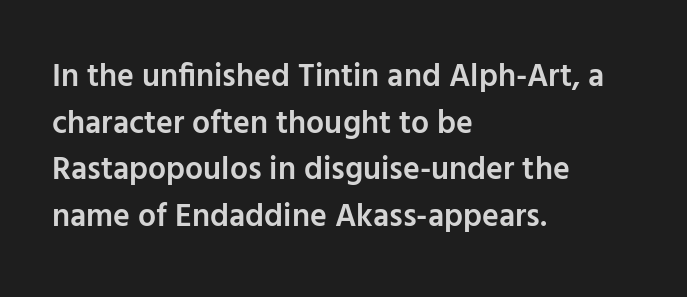
Q: Is the text bold? A: Semi-bold.
Q: Is the text italic (slanted)? A: No, it is upright.
Q: Is the typeface a serif or a sans-serif typeface? A: Sans-serif.
Q: Is the text underlined? A: No.
Q: How is the paragraph aligned? A: Left-aligned.
Q: Is the spacing between letters normal or unusually wide? A: Normal.
Q: Is the spacing between lines tight, normal or loose? A: Normal.
Q: Width (condensed, normal, or wide)? A: Normal.
Q: Stroke contrast? A: Low.
Q: x-height? A: Medium.
Q: Monospaced? A: No.
